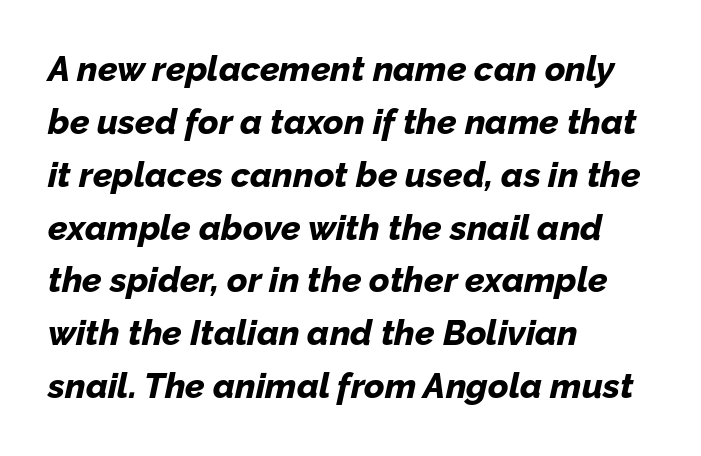
Does the leading feel generous? No, just average. Tracking here is standard; glyphs follow each other at the usual distance. This is heavy type, rendered in bold. Beneath every word, the page is bare. Line beginnings align vertically; line endings do not.
